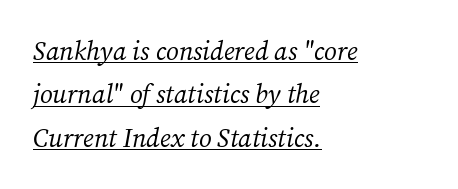
Tracking here is standard; glyphs follow each other at the usual distance. Quick note: underline on. The rag falls on the right side of this text block. Emphasis-style slanted type is in use. Summary of vertical rhythm: regular, with standard interline spacing. The typesetting does not lean heavy: it is not bold.
